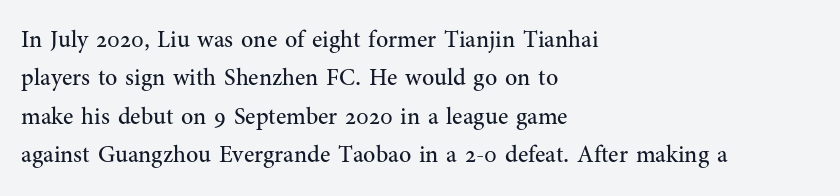
{"italic": "no", "bold": "no", "underline": "no", "align": "left", "line_spacing": "normal", "line_spacing_ratio": 1.6, "letter_spacing": "normal", "letter_spacing_em": 0.0, "glyph_px": 24}
